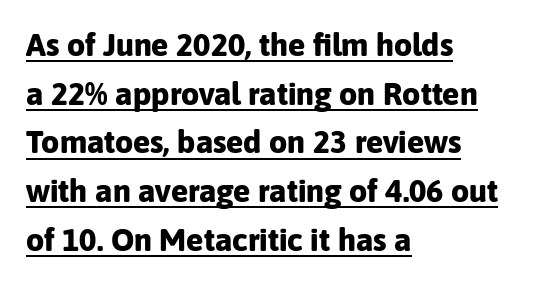
Italic? Not at all — the glyphs are vertical. Nope, no serifs anywhere on these letters. This sample uses plain, unmodified letter spacing. The sample's only ornament is a line tracing under the words. Note the varied advance widths — an 'i' is clearly narrower than an 'm'. How heavy is the stroke? Heavy — this is a bold.
